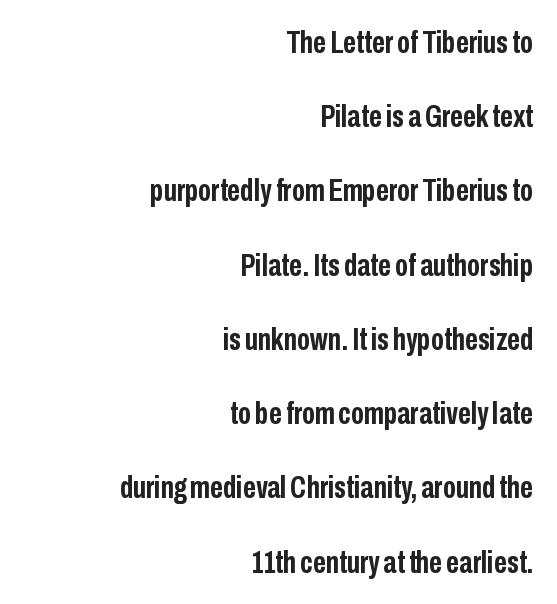
Q: Is the text bold? A: Yes.
Q: Is the text italic (slanted)? A: No, it is upright.
Q: Is the typeface a serif or a sans-serif typeface? A: Sans-serif.
Q: Is the text underlined? A: No.
Q: How is the paragraph aligned? A: Right-aligned.
Q: Is the spacing between letters normal or unusually wide? A: Normal.
Q: Is the spacing between lines tight, normal or loose? A: Loose.
Q: Width (condensed, normal, or wide)? A: Condensed.
Q: Stroke contrast? A: Low.
Q: x-height? A: Medium.
Q: Monospaced? A: No.
